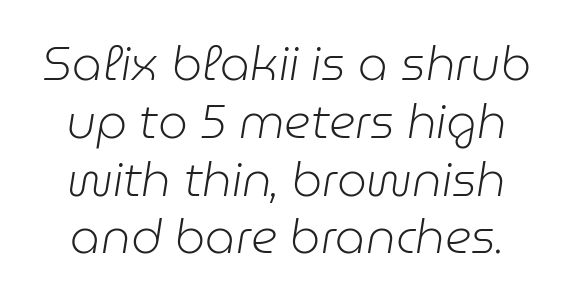
Q: Is the text bold? A: No.
Q: Is the text italic (slanted)? A: Yes, it leans right by about 9 degrees.
Q: Is the text underlined? A: No.
Q: How is the paragraph aligned? A: Centered.
Q: Is the spacing between letters normal or unusually wide? A: Normal.
Q: Width (condensed, normal, or wide)? A: Normal.
Q: Stroke contrast? A: Low.
Q: x-height? A: Medium.
Q: Monospaced? A: No.
